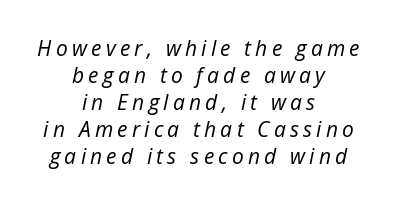
The image shows 21 px text type, italic (leaning right); set centered, normal line spacing (1.29x), unusually wide letter spacing (+0.2 em), not underlined.
